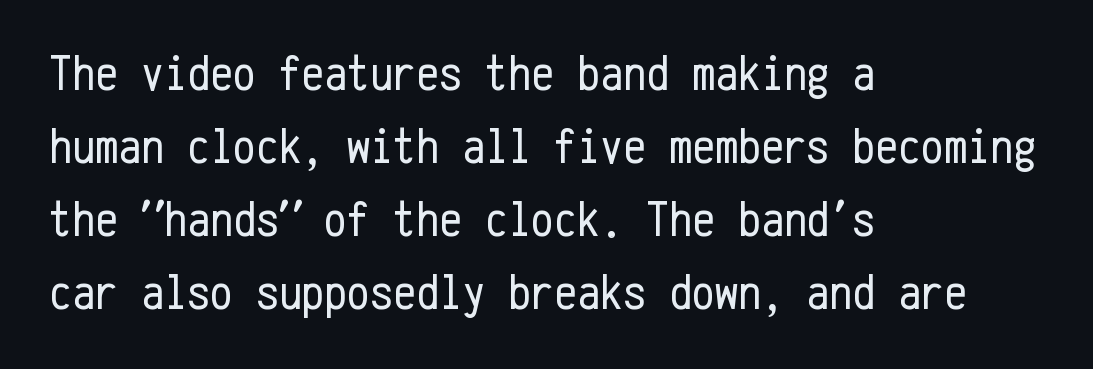
Q: Is the text bold? A: No.
Q: Is the text italic (slanted)? A: No, it is upright.
Q: Is the typeface a serif or a sans-serif typeface? A: Sans-serif.
Q: Is the text underlined? A: No.
Q: How is the paragraph aligned? A: Left-aligned.
Q: Is the spacing between letters normal or unusually wide? A: Normal.
Q: Is the spacing between lines tight, normal or loose? A: Normal.
Q: Width (condensed, normal, or wide)? A: Condensed.
Q: Stroke contrast? A: Low.
Q: x-height? A: Medium.
Q: Monospaced? A: Yes.
